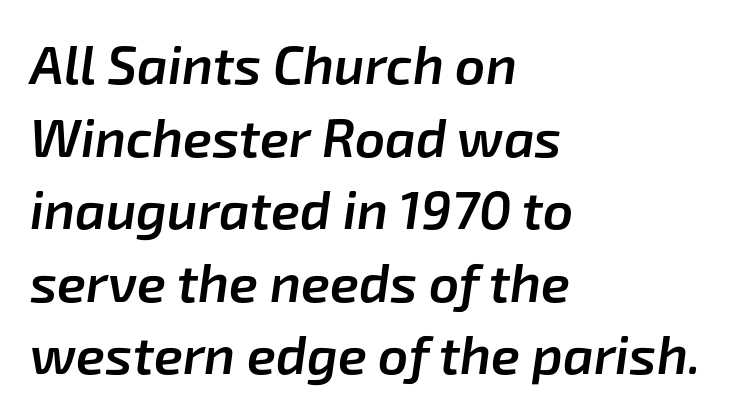
The image shows 53 px semibold type, italic (leaning right); set left-aligned, normal line spacing (1.37x), normal letter spacing, not underlined; low stroke contrast and a medium x-height.
